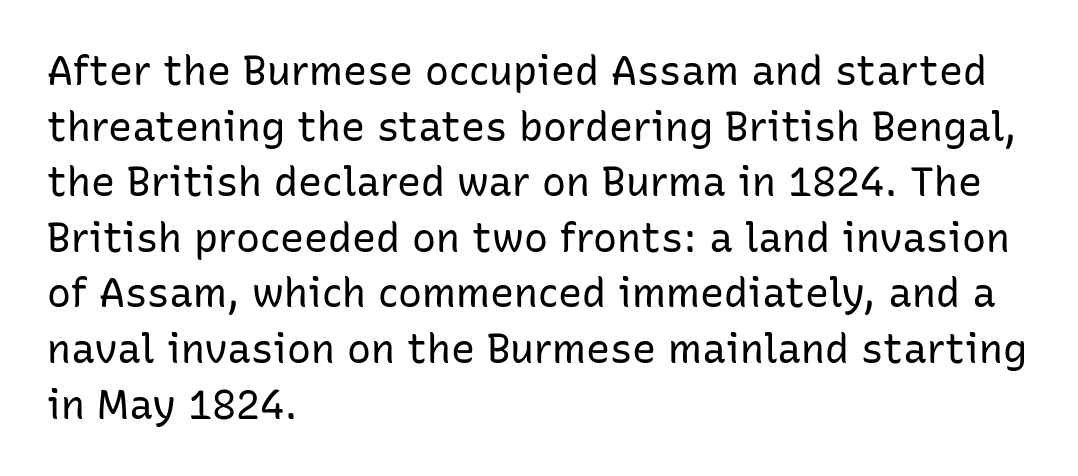
The image shows 40 px regular-weight sans-serif type, upright; set left-aligned, normal line spacing (1.39x), normal letter spacing, not underlined; low stroke contrast and a medium x-height.
